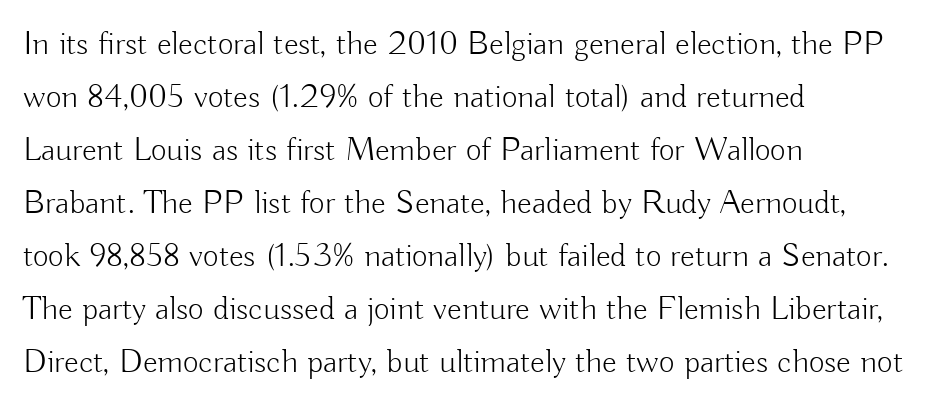
Q: Is the text bold? A: No.
Q: Is the text italic (slanted)? A: No, it is upright.
Q: Is the typeface a serif or a sans-serif typeface? A: Sans-serif.
Q: Is the text underlined? A: No.
Q: How is the paragraph aligned? A: Left-aligned.
Q: Is the spacing between letters normal or unusually wide? A: Normal.
Q: Is the spacing between lines tight, normal or loose? A: Normal.
Q: Width (condensed, normal, or wide)? A: Normal.
Q: Stroke contrast? A: Low.
Q: x-height? A: Small.
Q: Monospaced? A: No.
